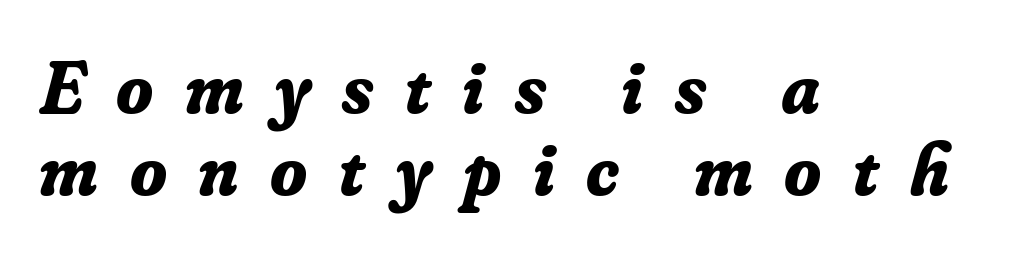
Every row of glyphs begins at an identical x-position on the left. Font category for this specimen: serif. Notice how the stems are inclined rather than vertical — that's the hallmark of italics. Words appear elongated and porous because spacing is wide.
